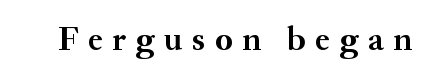
Q: Is the text bold? A: Yes.
Q: Is the text italic (slanted)? A: No, it is upright.
Q: Is the typeface a serif or a sans-serif typeface? A: Serif.
Q: Is the text underlined? A: No.
Q: Is the spacing between letters normal or unusually wide? A: Unusually wide.
Q: Width (condensed, normal, or wide)? A: Normal.
Q: Stroke contrast? A: Medium.
Q: x-height? A: Small.
Q: Monospaced? A: No.
